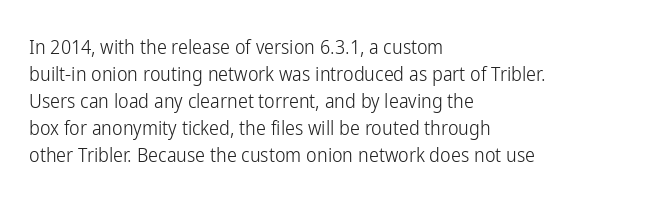
{"italic": "no", "bold": "no", "underline": "no", "align": "left", "line_spacing": "normal", "line_spacing_ratio": 1.35, "letter_spacing": "normal", "letter_spacing_em": 0.0, "glyph_px": 20}
